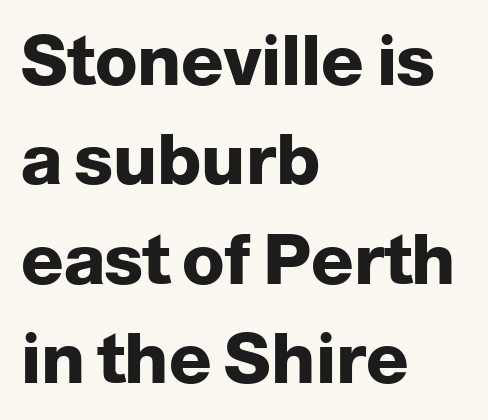
The image shows 70 px heavy sans-serif type, upright; set left-aligned, normal line spacing (1.42x), normal letter spacing, not underlined; low stroke contrast and a medium x-height.
